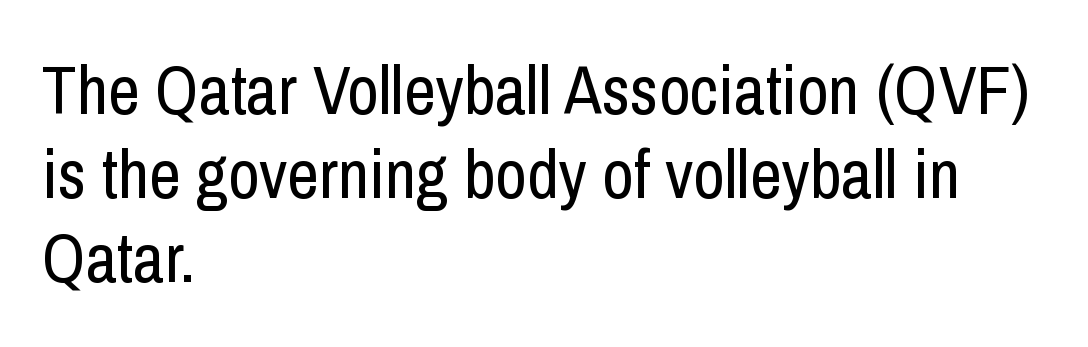
{"serif": "no", "italic": "no", "bold": "no", "weight": "regular", "width": "condensed", "stroke_contrast": "low", "x_height": "medium", "monospaced": "no", "underline": "no", "align": "left", "line_spacing_ratio": 1.22, "letter_spacing": "normal", "letter_spacing_em": 0.0, "glyph_px": 69}
